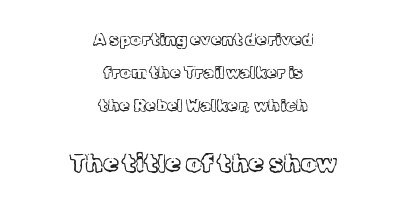
{"italic": "no", "bold": "no", "underline": "no", "align": "center", "line_spacing": "loose", "line_spacing_ratio": 1.95, "letter_spacing": "normal", "letter_spacing_em": 0.0, "larger_block": "second", "size_ratio": 1.47, "glyph_px": 25}
